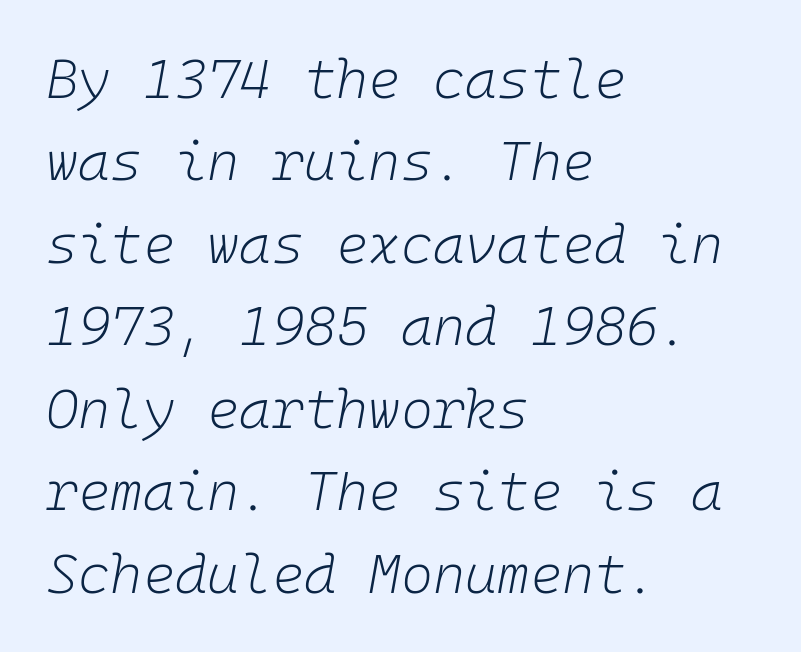
Q: Is the text bold? A: No.
Q: Is the text italic (slanted)? A: Yes, it leans right by about 10 degrees.
Q: Is the text underlined? A: No.
Q: How is the paragraph aligned? A: Left-aligned.
Q: Is the spacing between letters normal or unusually wide? A: Normal.
Q: Is the spacing between lines tight, normal or loose? A: Normal.
Q: Width (condensed, normal, or wide)? A: Normal.
Q: Stroke contrast? A: Low.
Q: x-height? A: Medium.
Q: Monospaced? A: Yes.
